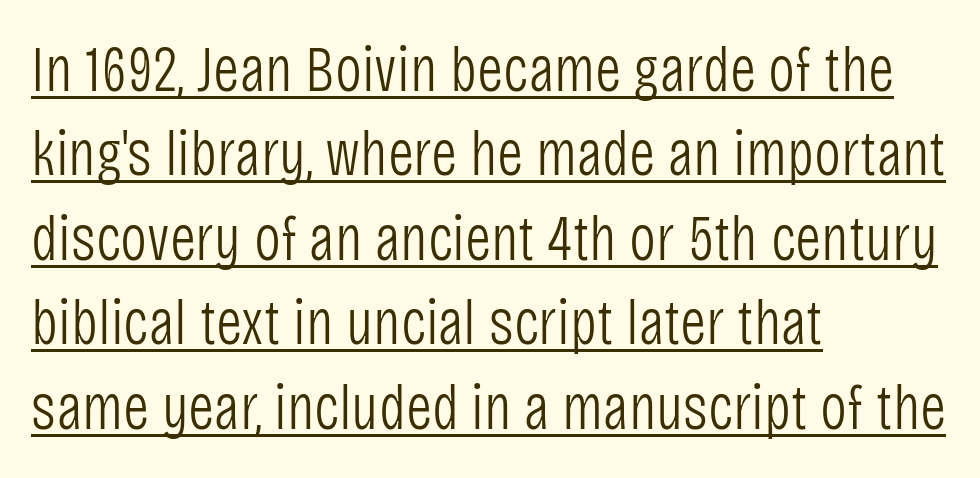
{"serif": "no", "italic": "no", "bold": "no", "weight": "light", "width": "condensed", "stroke_contrast": "low", "x_height": "large", "monospaced": "no", "underline": "yes", "align": "left", "line_spacing": "normal", "line_spacing_ratio": 1.32, "letter_spacing": "normal", "letter_spacing_em": 0.0, "glyph_px": 64}
